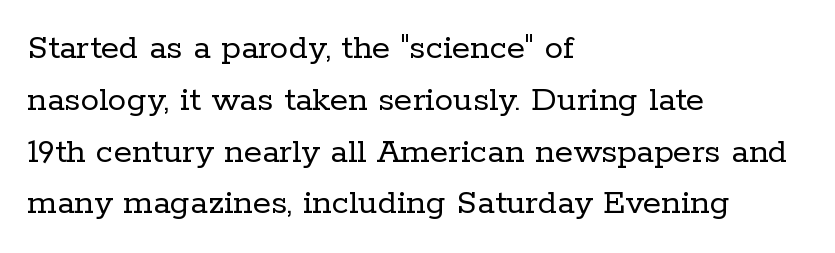
Compared with a typical body face, this is equally light or lighter still. Regular leading. Does the type have serifs? Yes, each stem ends in a small foot. These lines are set flush left with a ragged right edge. Glyph-to-glyph distance matches everyday printed text. Glance below the letters and you will spot only blank space.
